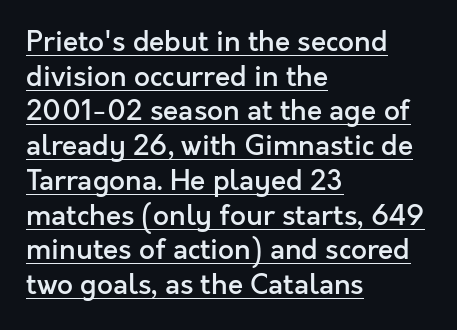
The face used here is proportionally spaced, like ordinary book or web type. These lines are composed in type without serifs. The rendering uses a semibold face; strokes are thickened but not to full bold. Posture: straight, roman, zero tilt. A baseline rule has been typeset under these characters.
